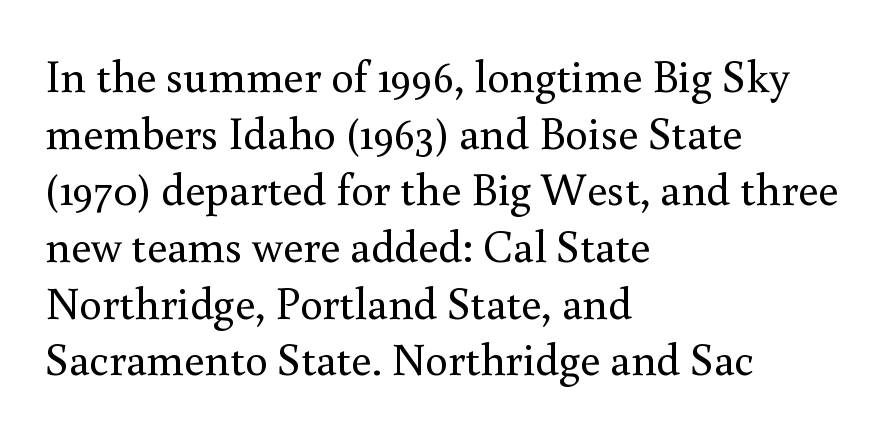
The image shows 45 px regular-weight serif type, upright; set left-aligned, normal line spacing (1.26x), normal letter spacing, not underlined; medium stroke contrast and a small x-height.
